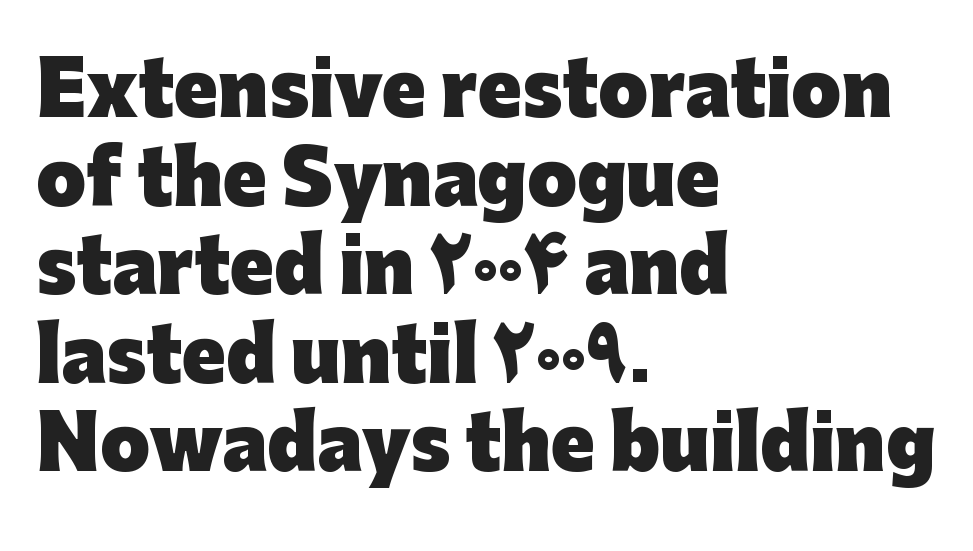
Do the characters align in a grid? No, the font is proportional. Grotesque or geometric, the face here clearly has no serifs. Leftover space on each line is placed entirely after the last word. Students, note that the glyphs here touch the page at normal intervals. Check under the words: just untouched page.
